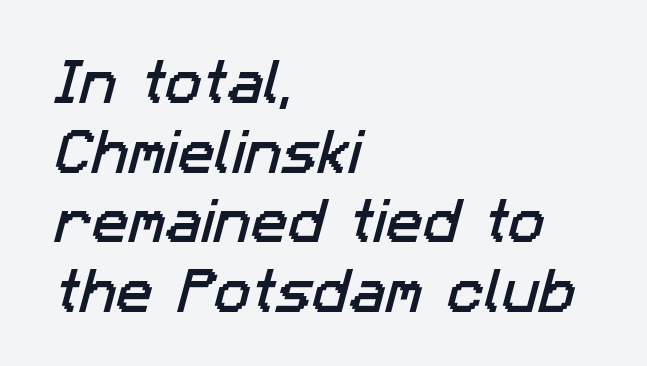
These lines are rendered in a variable-pitch font. How are the letters spaced? Ordinarily, with no added tracking. Nobody drew a line under any word here. The text was rendered using a sans face with plain stroke endings.
